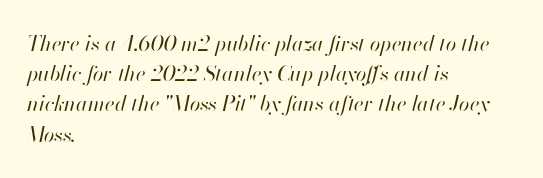
Q: Is the text bold? A: No.
Q: Is the text italic (slanted)? A: Yes, it leans right by about 13 degrees.
Q: Is the text underlined? A: No.
Q: How is the paragraph aligned? A: Left-aligned.
Q: Is the spacing between letters normal or unusually wide? A: Normal.
Q: Is the spacing between lines tight, normal or loose? A: Normal.
